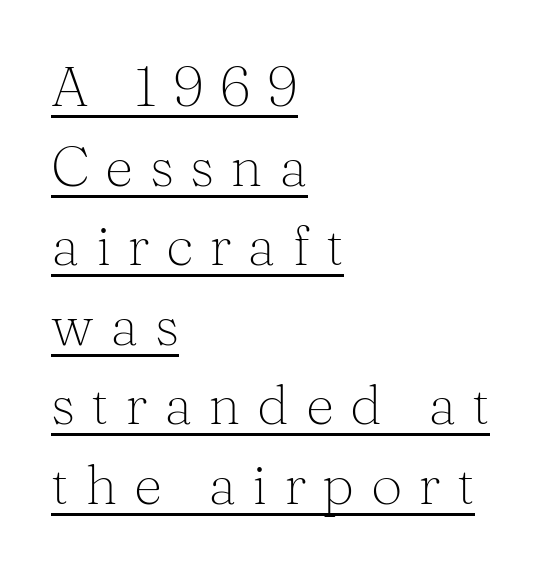
The image shows 56 px light serif type, upright; set left-aligned, normal line spacing (1.42x), unusually wide letter spacing (+0.29 em), underlined; medium stroke contrast and a medium x-height.
